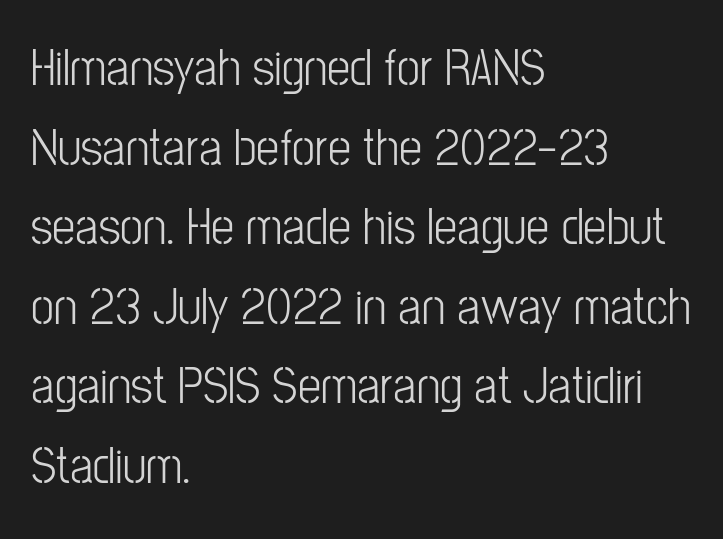
The image shows 52 px light, condensed sans-serif type, upright; set left-aligned, normal line spacing (1.53x), normal letter spacing, not underlined; low stroke contrast and a medium x-height.
